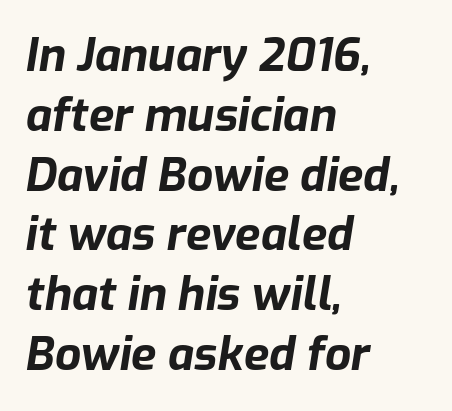
{"italic": "yes", "lean": "right", "slant_degrees": 9, "bold": "yes", "weight": "bold", "width": "normal", "stroke_contrast": "low", "x_height": "medium", "monospaced": "no", "underline": "no", "align": "left", "line_spacing": "normal", "line_spacing_ratio": 1.3, "letter_spacing": "normal", "letter_spacing_em": 0.0, "glyph_px": 46}
